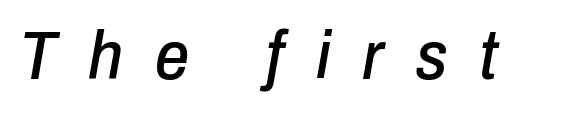
The tracking jumps out immediately: characters are airy and widely separated. Looking at the ascenders, they clearly lean. Looks like regular typesetting: each glyph gets only the width it needs. Words float on clear page, feet unadorned.
